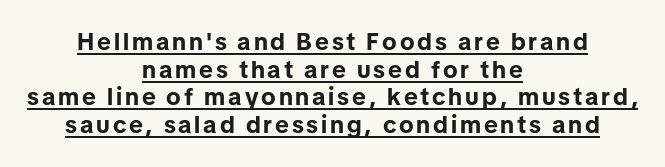
The image shows 24 px bold type, upright; set centered, tight line spacing (1.15x), underlined.
